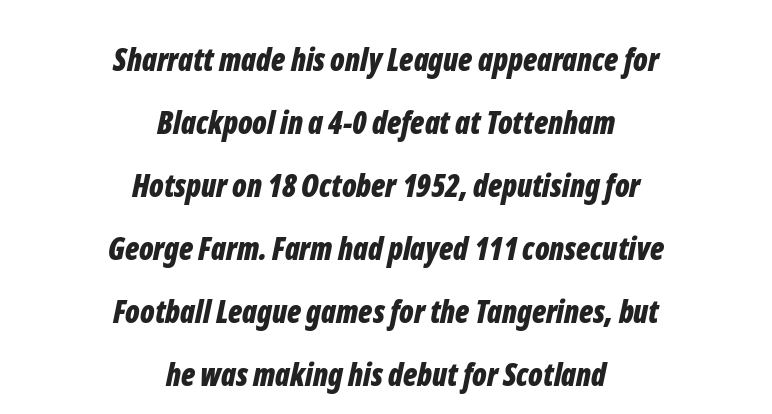
The image shows 31 px bold, condensed type, italic (leaning right); set centered, loose line spacing (2.03x), normal letter spacing, not underlined; low stroke contrast and a medium x-height.
